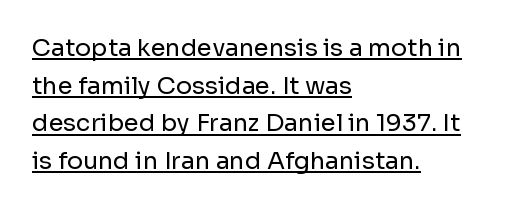
{"italic": "no", "bold": "no", "underline": "yes", "align": "left", "line_spacing": "normal", "line_spacing_ratio": 1.57, "letter_spacing": "normal", "letter_spacing_em": 0.0, "glyph_px": 24}
